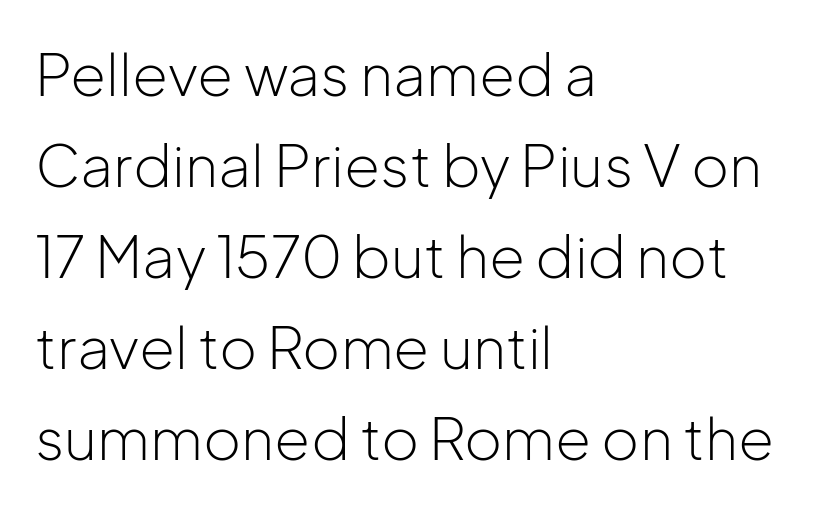
{"serif": "no", "italic": "no", "bold": "no", "weight": "light", "width": "normal", "stroke_contrast": "low", "x_height": "medium", "monospaced": "no", "underline": "no", "align": "left", "line_spacing": "normal", "line_spacing_ratio": 1.57, "letter_spacing": "normal", "letter_spacing_em": 0.0, "glyph_px": 58}
